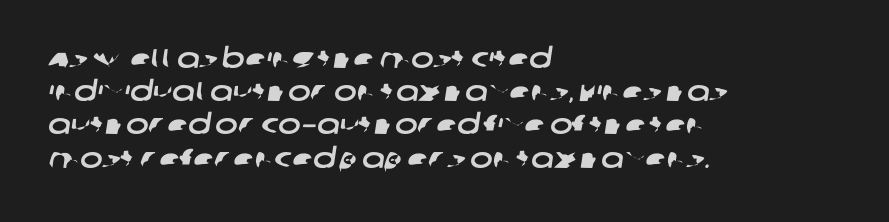
{"underline": "no", "align": "left", "line_spacing_ratio": 1.23, "letter_spacing": "normal", "letter_spacing_em": 0.0, "glyph_px": 27}
